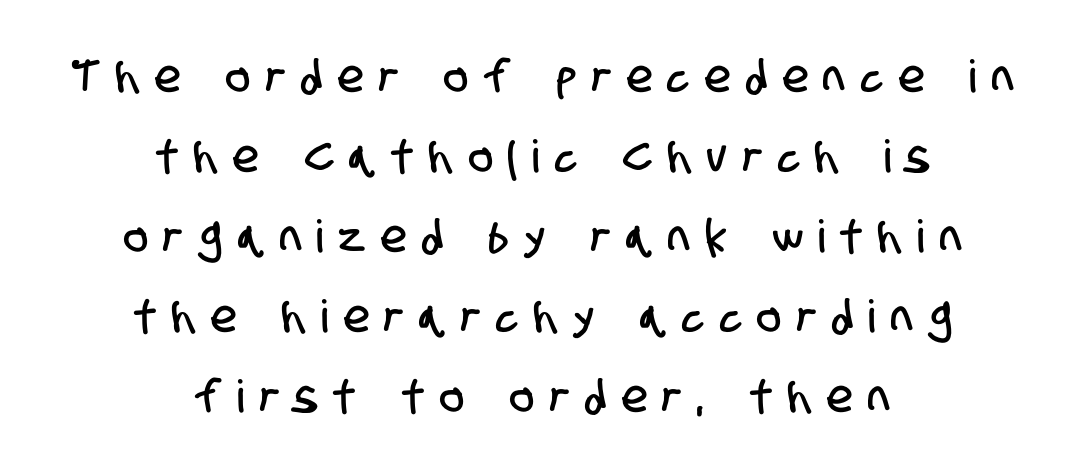
To sum up the face: it is a sans, with no serifs. Inter-character spacing is expanded well beyond the font's built-in metrics. This sample has the flowing, uneven cadence of proportional lettering. Quick note: underline off. These lines are centered, leaving both edges ragged.
